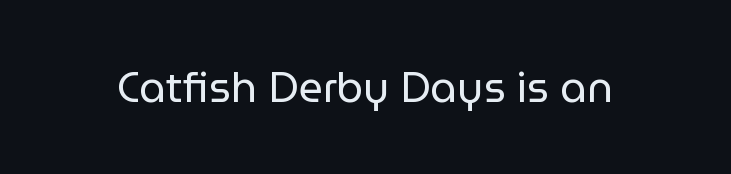
Q: Is the text bold? A: No.
Q: Is the text italic (slanted)? A: No, it is upright.
Q: Is the typeface a serif or a sans-serif typeface? A: Sans-serif.
Q: Is the text underlined? A: No.
Q: Is the spacing between letters normal or unusually wide? A: Normal.
Q: Width (condensed, normal, or wide)? A: Normal.
Q: Stroke contrast? A: Low.
Q: x-height? A: Medium.
Q: Monospaced? A: No.
